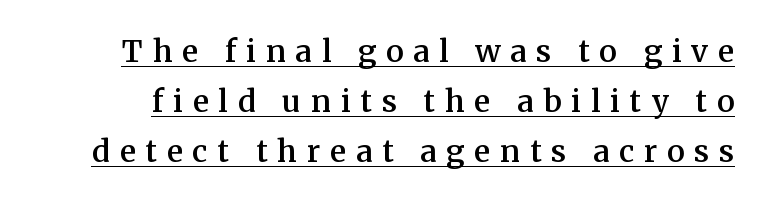
The image shows 30 px semibold serif type, upright; set normal line spacing (1.67x), unusually wide letter spacing (+0.33 em), underlined; medium stroke contrast and a medium x-height.
